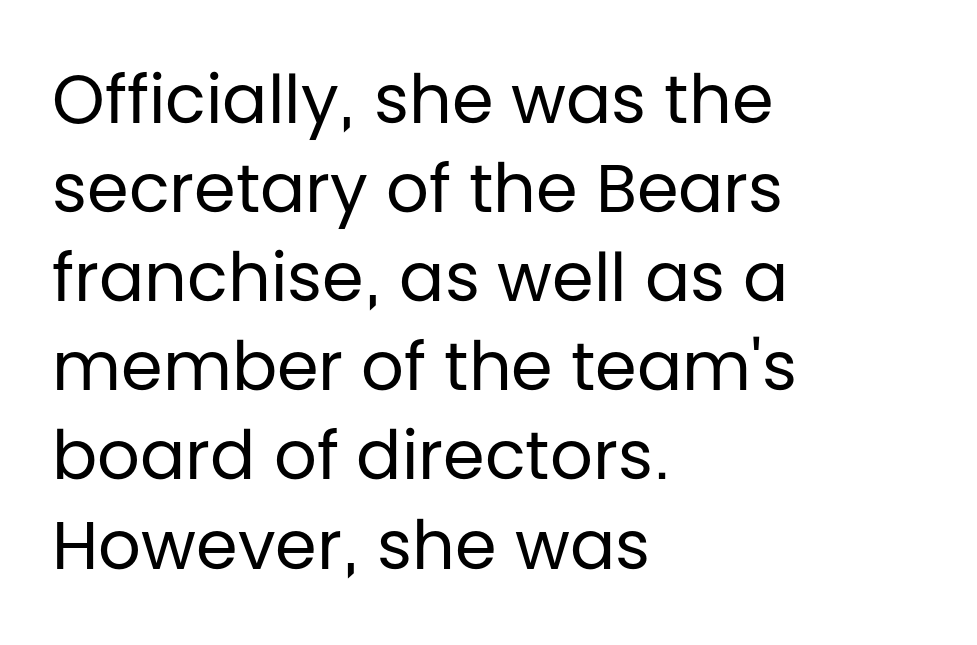
{"serif": "no", "italic": "no", "bold": "no", "weight": "regular", "width": "normal", "stroke_contrast": "low", "x_height": "large", "monospaced": "no", "underline": "no", "align": "left", "line_spacing": "normal", "line_spacing_ratio": 1.33, "letter_spacing": "normal", "letter_spacing_em": 0.0, "glyph_px": 67}
